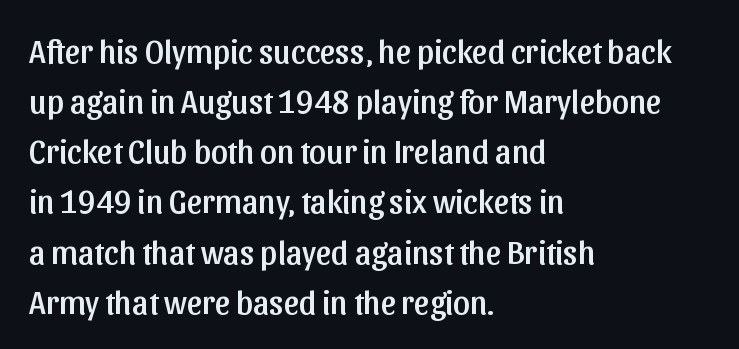
Q: Is the text italic (slanted)? A: No, it is upright.
Q: Is the typeface a serif or a sans-serif typeface? A: Sans-serif.
Q: Is the text underlined? A: No.
Q: How is the paragraph aligned? A: Left-aligned.
Q: Is the spacing between letters normal or unusually wide? A: Normal.
Q: Is the spacing between lines tight, normal or loose? A: Normal.
Q: Width (condensed, normal, or wide)? A: Normal.
Q: Stroke contrast? A: Low.
Q: x-height? A: Medium.
Q: Monospaced? A: No.
